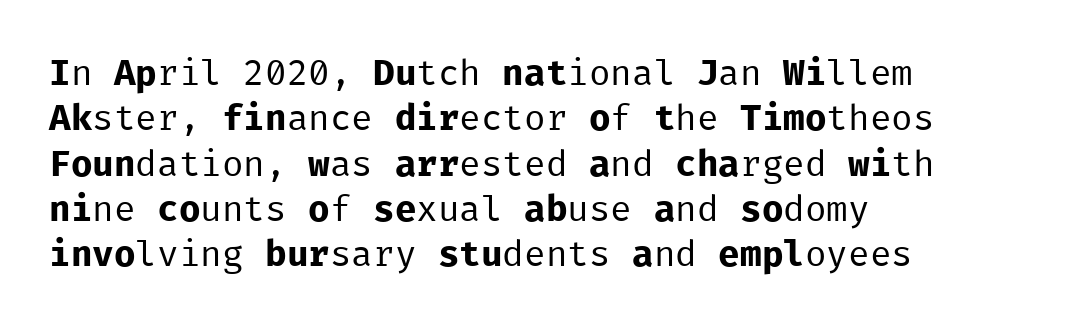
The image shows 36 px regular-weight sans-serif type, upright, monospaced; set left-aligned, normal line spacing (1.26x), normal letter spacing, not underlined; low stroke contrast and a medium x-height.
